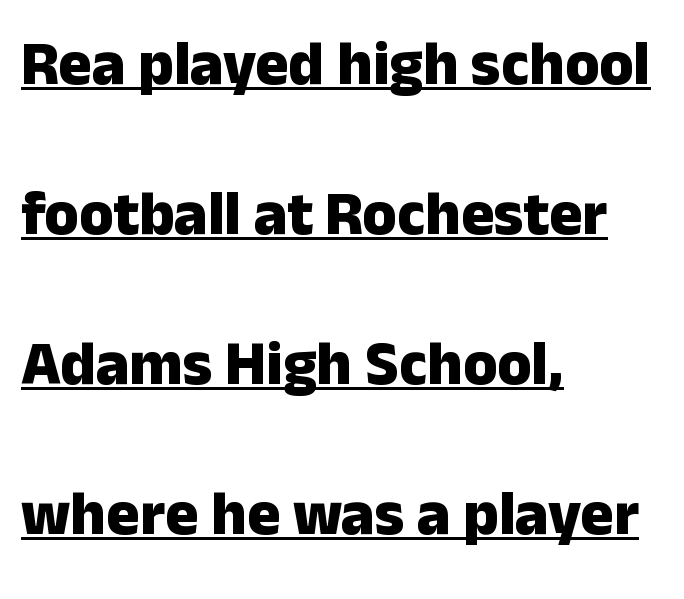
{"serif": "no", "italic": "no", "bold": "yes", "weight": "heavy", "width": "normal", "stroke_contrast": "low", "x_height": "medium", "monospaced": "no", "underline": "yes", "align": "left", "line_spacing": "loose", "line_spacing_ratio": 2.42, "letter_spacing": "normal", "letter_spacing_em": 0.0, "glyph_px": 62}
